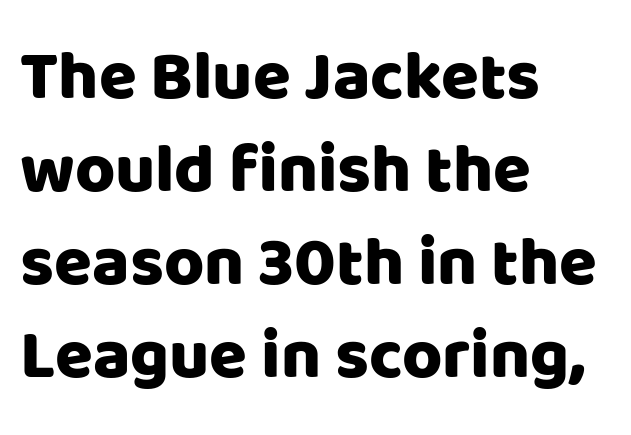
The image shows 69 px sans-serif type, upright; set left-aligned, normal line spacing (1.35x), normal letter spacing, not underlined; low stroke contrast and a large x-height.
